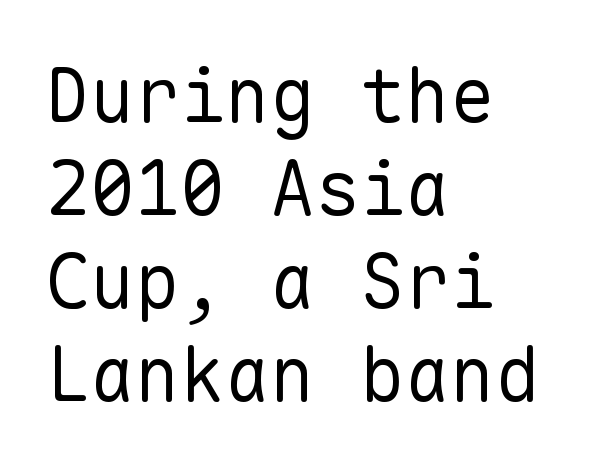
These lines are rendered in a fixed-pitch font. Serif or sans? Sans — the stroke terminals are bare. Do the letters lean? They stand straight. Think standard paragraph weight, or any step lighter than that. The area under the type is left untouched. This rendering uses left alignment, leaving the right contour irregular.
